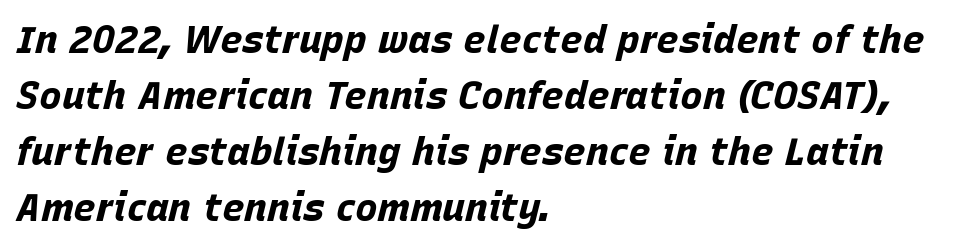
Q: Is the text bold? A: Yes.
Q: Is the text italic (slanted)? A: Yes, it leans right by about 15 degrees.
Q: Is the text underlined? A: No.
Q: How is the paragraph aligned? A: Left-aligned.
Q: Is the spacing between letters normal or unusually wide? A: Normal.
Q: Is the spacing between lines tight, normal or loose? A: Normal.
Q: Width (condensed, normal, or wide)? A: Normal.
Q: Stroke contrast? A: Low.
Q: x-height? A: Large.
Q: Monospaced? A: No.
